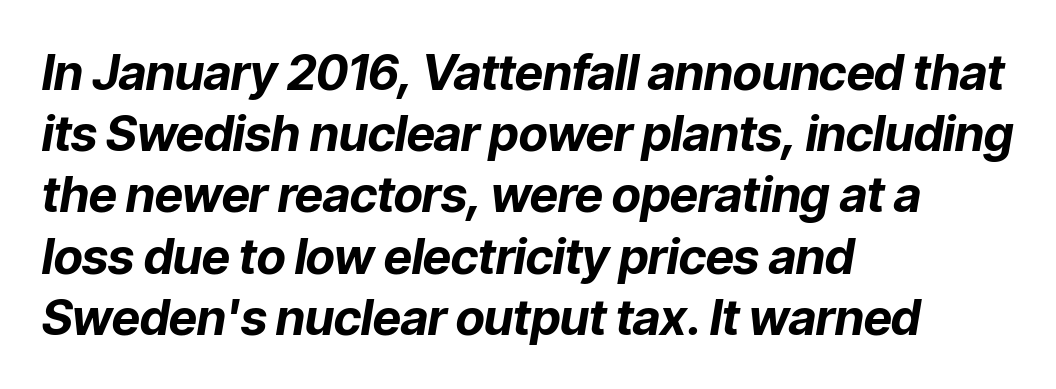
{"italic": "yes", "lean": "right", "slant_degrees": 9, "bold": "yes", "weight": "bold", "width": "normal", "stroke_contrast": "low", "x_height": "medium", "monospaced": "no", "underline": "no", "align": "left", "line_spacing": "normal", "line_spacing_ratio": 1.25, "letter_spacing": "normal", "letter_spacing_em": 0.0, "glyph_px": 49}
